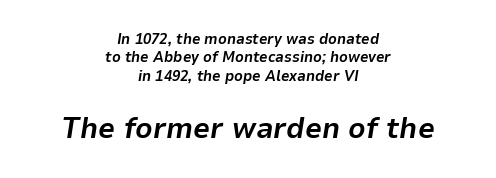
The image shows 30 px bold type, italic (leaning right); set centered, line spacing 1.23x, normal letter spacing, not underlined; the second (bottom) block is 2.0x larger; low stroke contrast and a medium x-height.
